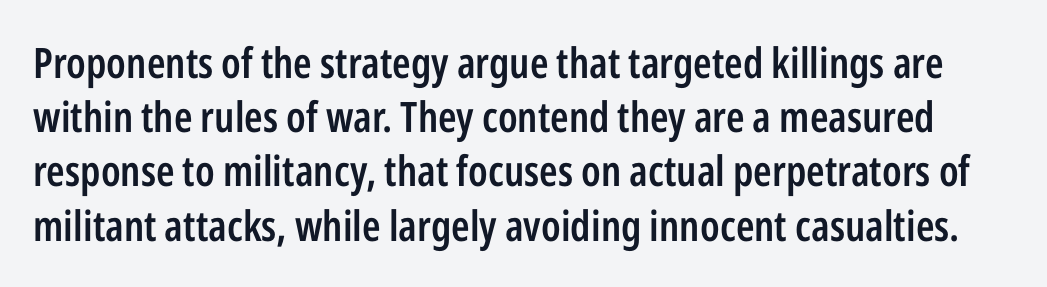
This sample has the flowing, uneven cadence of proportional lettering. Unlike italic type, these characters show no tilt at all. Leading: standard. Check the space under the baseline: it is left empty.
